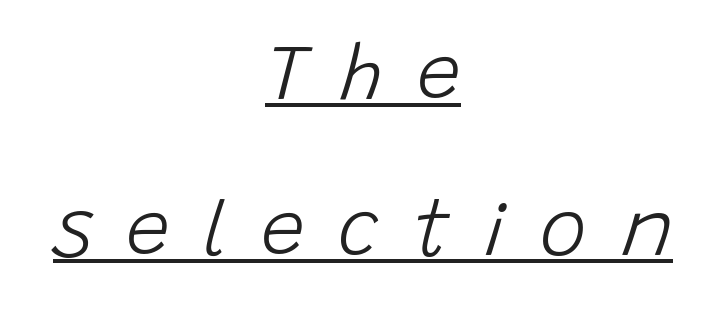
The image shows 79 px light type, italic (leaning right); set centered, loose line spacing (1.97x), unusually wide letter spacing (+0.42 em), underlined; low stroke contrast and a large x-height.
